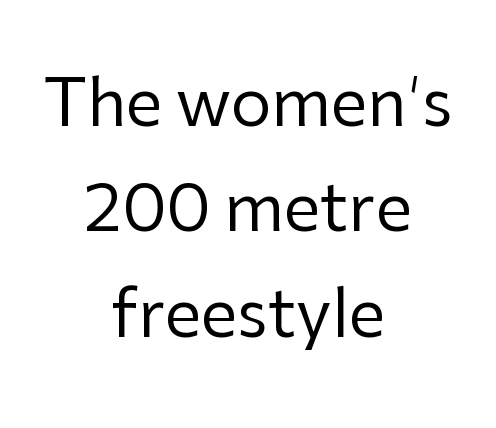
{"serif": "no", "italic": "no", "bold": "no", "weight": "regular", "width": "normal", "stroke_contrast": "low", "x_height": "medium", "monospaced": "no", "underline": "no", "align": "center", "line_spacing": "normal", "line_spacing_ratio": 1.62, "letter_spacing": "normal", "letter_spacing_em": 0.0, "glyph_px": 65}
